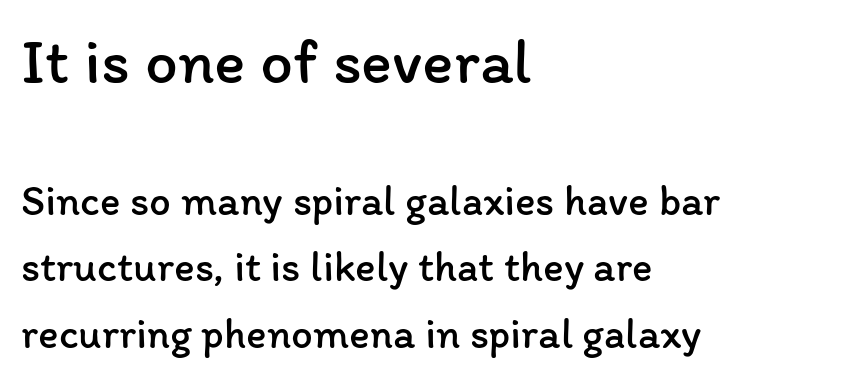
Q: Is the text bold? A: No.
Q: Is the text italic (slanted)? A: No, it is upright.
Q: Is the text underlined? A: No.
Q: How is the paragraph aligned? A: Left-aligned.
Q: Is the spacing between letters normal or unusually wide? A: Normal.
Q: Is the spacing between lines tight, normal or loose? A: Normal.
Q: Which block of text is set in a larger size, the first (top) or the second (bottom)? A: The first (top) one.
Q: Width (condensed, normal, or wide)? A: Normal.
Q: Stroke contrast? A: Low.
Q: x-height? A: Medium.
Q: Monospaced? A: No.
